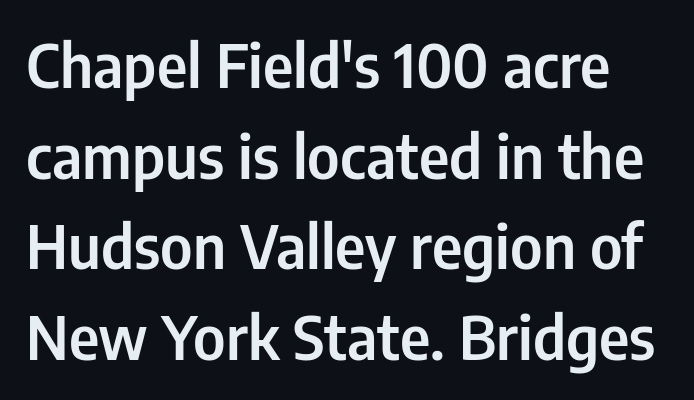
Q: Is the text italic (slanted)? A: No, it is upright.
Q: Is the typeface a serif or a sans-serif typeface? A: Sans-serif.
Q: Is the text underlined? A: No.
Q: Is the spacing between letters normal or unusually wide? A: Normal.
Q: Is the spacing between lines tight, normal or loose? A: Normal.
Q: Width (condensed, normal, or wide)? A: Condensed.
Q: Stroke contrast? A: Low.
Q: x-height? A: Medium.
Q: Monospaced? A: No.
